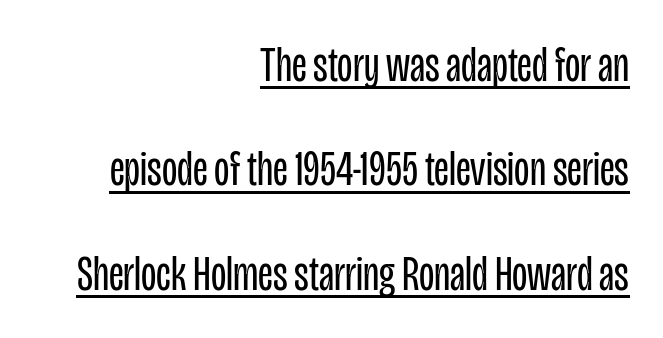
The image shows 50 px regular-weight, condensed sans-serif type, upright; set right-aligned, loose line spacing (2.09x), normal letter spacing, underlined; low stroke contrast and a large x-height.
